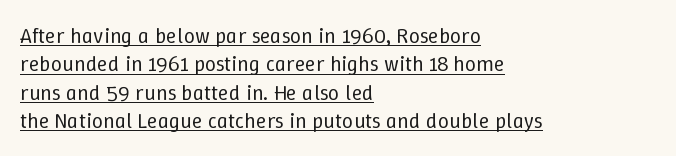
Q: Is the text bold? A: No.
Q: Is the text italic (slanted)? A: No, it is upright.
Q: Is the text underlined? A: Yes.
Q: How is the paragraph aligned? A: Left-aligned.
Q: Is the spacing between letters normal or unusually wide? A: Normal.
Q: Is the spacing between lines tight, normal or loose? A: Normal.
